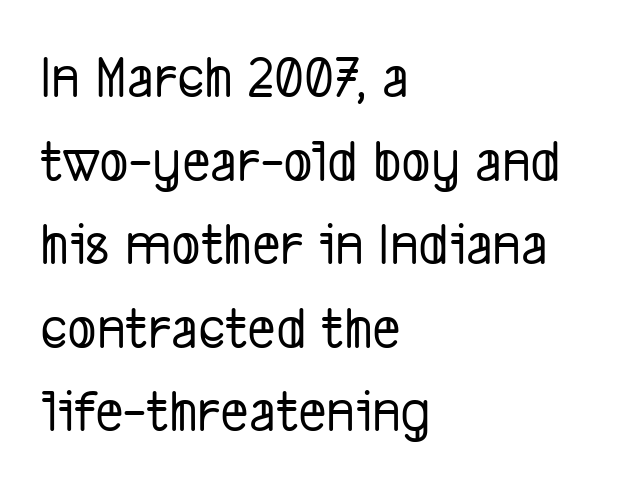
{"serif": "no", "width": "condensed", "stroke_contrast": "low", "x_height": "medium", "monospaced": "no", "underline": "no", "align": "left", "line_spacing": "normal", "line_spacing_ratio": 1.37, "letter_spacing": "normal", "letter_spacing_em": 0.0, "glyph_px": 61}
